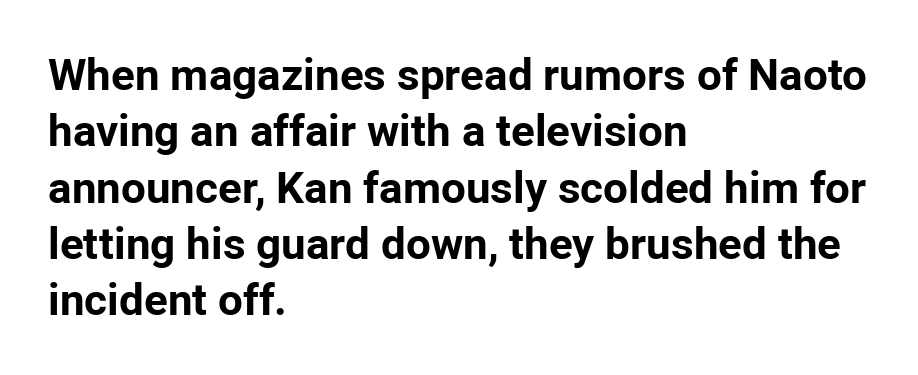
{"serif": "no", "italic": "no", "bold": "yes", "weight": "bold", "width": "normal", "stroke_contrast": "low", "x_height": "medium", "monospaced": "no", "underline": "no", "align": "left", "line_spacing": "normal", "line_spacing_ratio": 1.28, "letter_spacing": "normal", "letter_spacing_em": 0.0, "glyph_px": 44}
